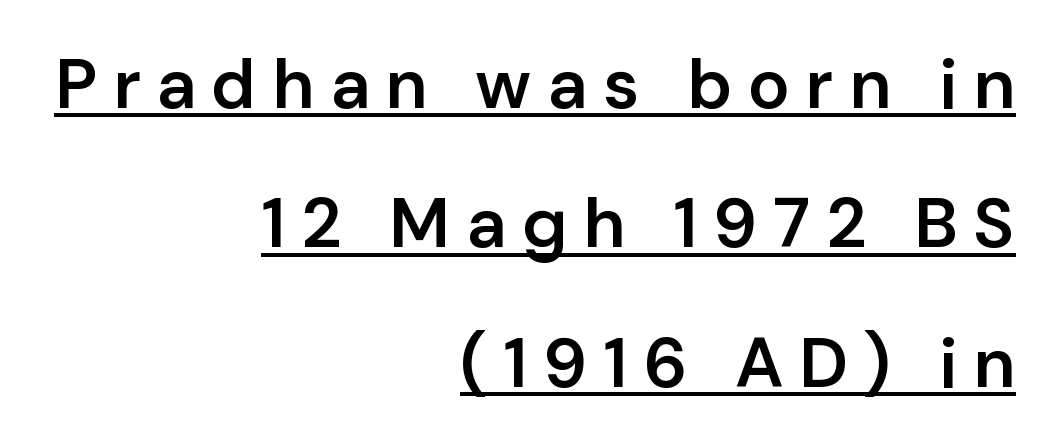
Q: Is the text bold? A: Semi-bold.
Q: Is the text italic (slanted)? A: No, it is upright.
Q: Is the typeface a serif or a sans-serif typeface? A: Sans-serif.
Q: Is the text underlined? A: Yes.
Q: How is the paragraph aligned? A: Right-aligned.
Q: Is the spacing between letters normal or unusually wide? A: Unusually wide.
Q: Is the spacing between lines tight, normal or loose? A: Loose.
Q: Width (condensed, normal, or wide)? A: Normal.
Q: Stroke contrast? A: Low.
Q: x-height? A: Medium.
Q: Monospaced? A: No.
